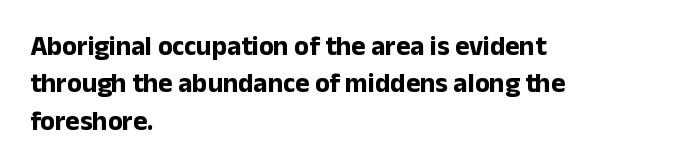
{"italic": "no", "bold": "yes", "underline": "no", "align": "left", "line_spacing": "normal", "line_spacing_ratio": 1.38, "letter_spacing": "normal", "letter_spacing_em": 0.0, "glyph_px": 27}
